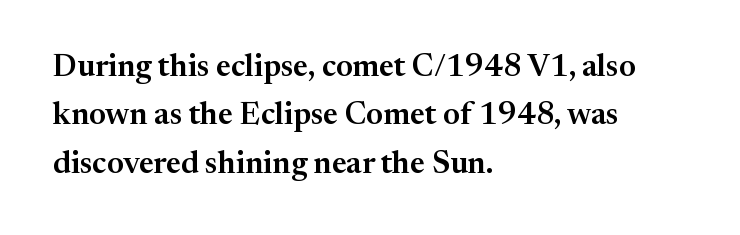
Q: Is the text italic (slanted)? A: No, it is upright.
Q: Is the typeface a serif or a sans-serif typeface? A: Serif.
Q: Is the text underlined? A: No.
Q: How is the paragraph aligned? A: Left-aligned.
Q: Is the spacing between letters normal or unusually wide? A: Normal.
Q: Is the spacing between lines tight, normal or loose? A: Normal.
Q: Width (condensed, normal, or wide)? A: Normal.
Q: Stroke contrast? A: Medium.
Q: x-height? A: Medium.
Q: Monospaced? A: No.
